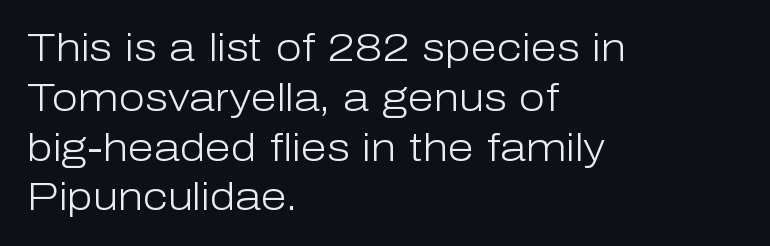
Stroke mass is kept to a normal reading level or below. Character widths vary here, with narrow letters taking less room than wide ones. The lettering holds an erect, upright posture throughout. A student would call this left alignment; a typographer would say flush left, rag right. Honestly, there is no underline to notice here at all. The tracking reads as untouched default to a designer's eye.
